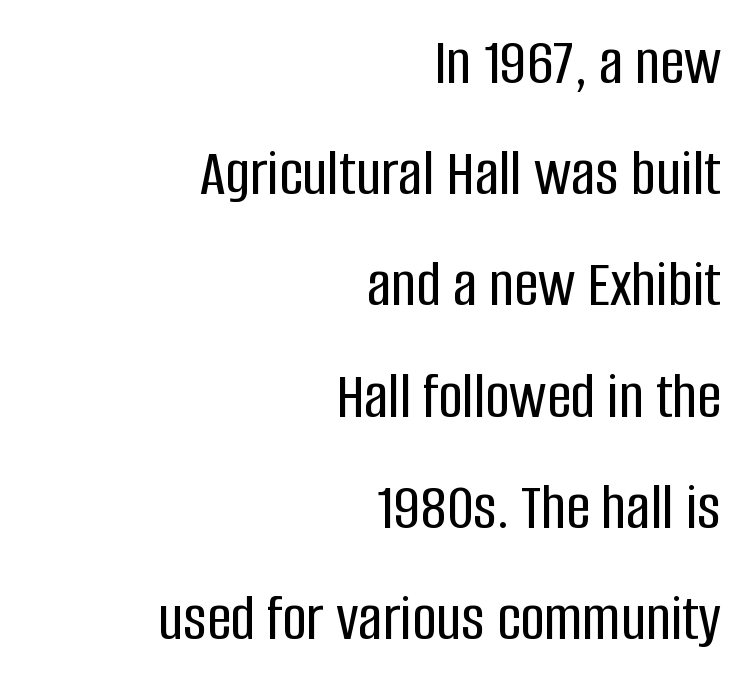
{"serif": "no", "italic": "no", "width": "condensed", "stroke_contrast": "low", "x_height": "large", "monospaced": "no", "underline": "no", "align": "right", "line_spacing": "normal", "line_spacing_ratio": 1.66, "letter_spacing": "normal", "letter_spacing_em": 0.0, "glyph_px": 67}
